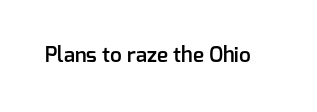
Q: Is the text bold? A: Semi-bold.
Q: Is the text italic (slanted)? A: No, it is upright.
Q: Is the text underlined? A: No.
Q: Is the spacing between letters normal or unusually wide? A: Normal.
